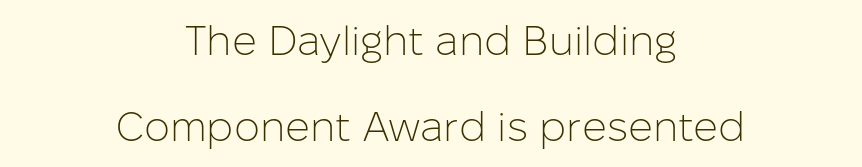
Each letter keeps its own natural width here, so spacing adapts to shape. Notice how the passage keeps no hard edge, just a central spine. Airy leading. Underline: absent. What stands out about the letter spacing? Nothing — it is the standard amount.
